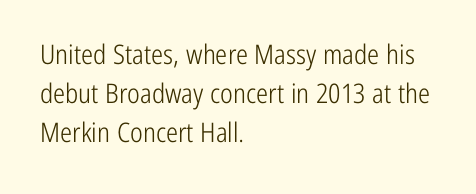
Default kerning and tracking; the words read as compact shapes. No heavy texture on the line: the type isn't bold. A roman cut, with each character standing at attention. Notice how the passage keeps a crisp vertical edge on the left only. Bare-footed words on every line.
